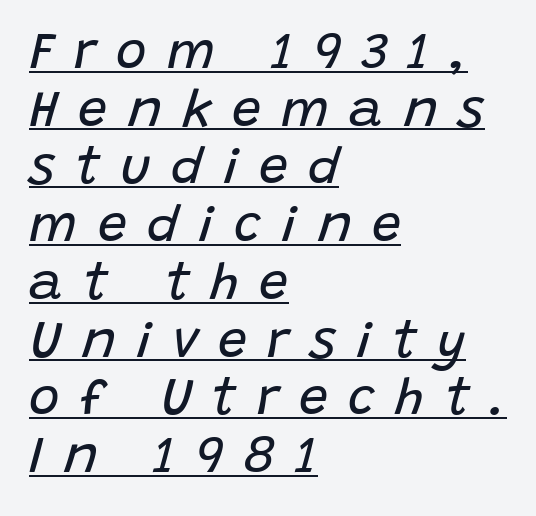
{"italic": "yes", "lean": "right", "slant_degrees": 15, "bold": "no", "weight": "regular", "width": "normal", "stroke_contrast": "low", "x_height": "large", "monospaced": "no", "underline": "yes", "align": "left", "line_spacing": "tight", "line_spacing_ratio": 1.11, "letter_spacing": "wide", "letter_spacing_em": 0.39, "glyph_px": 52}
